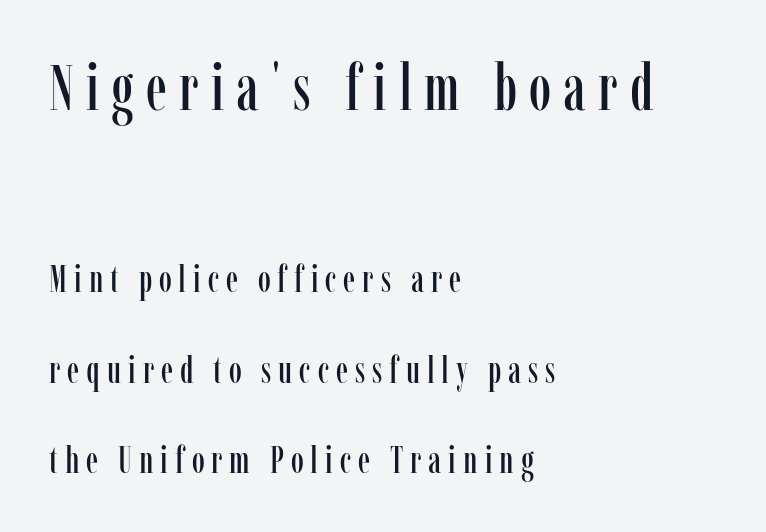
The paragraph shown leans on its left margin. The letters advance in unequal steps, a hallmark of proportional type. A student would notice the top passage is typeset larger than what follows. Letterform terminals end in serifs throughout the passage.
